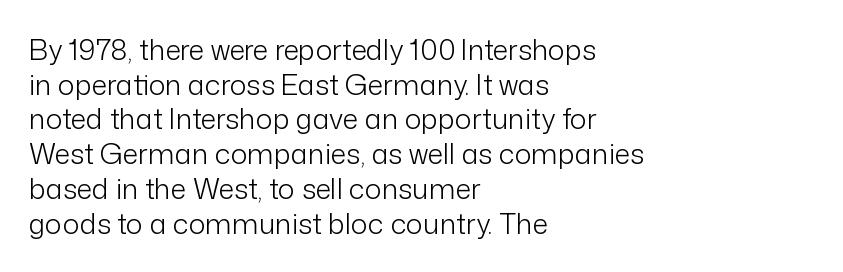
The image shows 28 px light sans-serif type, upright; set left-aligned, line spacing 1.24x, normal letter spacing, not underlined; low stroke contrast and a medium x-height.
